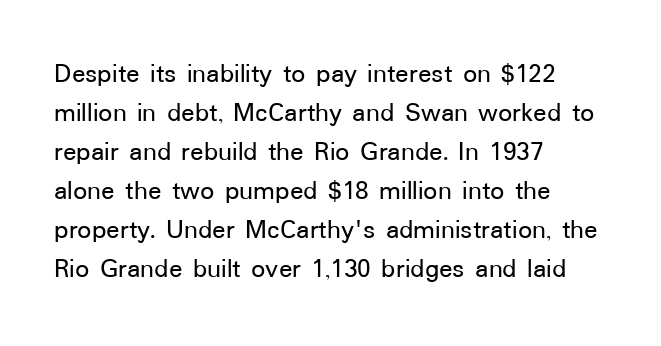
{"serif": "no", "italic": "no", "width": "normal", "stroke_contrast": "low", "x_height": "medium", "monospaced": "no", "underline": "no", "align": "left", "line_spacing": "normal", "line_spacing_ratio": 1.39, "letter_spacing": "normal", "letter_spacing_em": 0.0, "glyph_px": 28}
